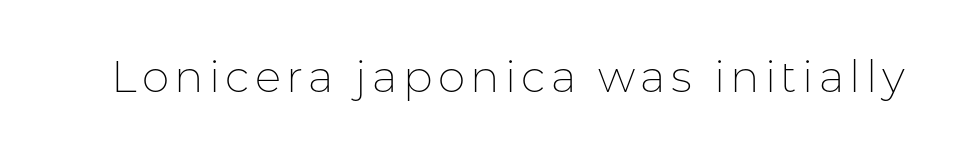
The typography opts for an upright posture over an oblique one. Is this a heavy cut? Hardly; it is regular or lighter. In terms of letterform style, serifs are entirely absent. Character widths vary here, with narrow letters taking less room than wide ones. Letters rest on an invisible, unmarked baseline.
